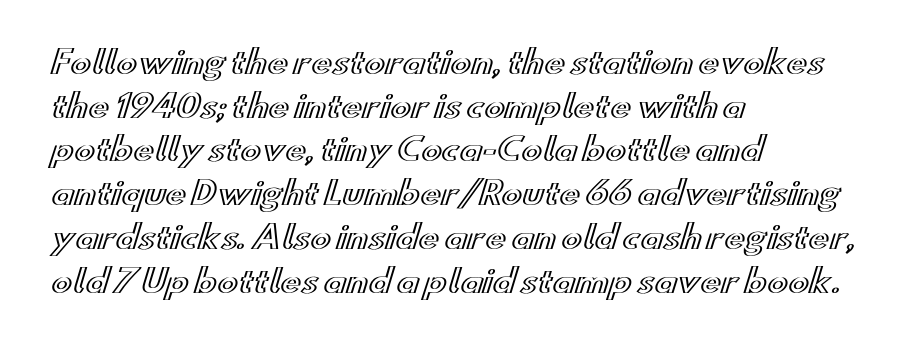
Q: Is the text italic (slanted)? A: Yes.
Q: Is the text underlined? A: No.
Q: How is the paragraph aligned? A: Left-aligned.
Q: Is the spacing between letters normal or unusually wide? A: Normal.
Q: Is the spacing between lines tight, normal or loose? A: Normal.
Q: Width (condensed, normal, or wide)? A: Wide.
Q: x-height? A: Small.
Q: Monospaced? A: No.
